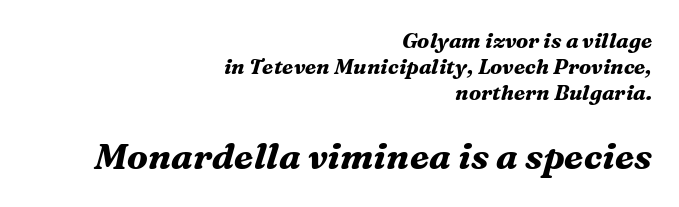
Q: Is the text bold? A: Yes.
Q: Is the text italic (slanted)? A: Yes, it leans right by about 16 degrees.
Q: Is the typeface a serif or a sans-serif typeface? A: Serif.
Q: Is the text underlined? A: No.
Q: How is the paragraph aligned? A: Right-aligned.
Q: Is the spacing between letters normal or unusually wide? A: Normal.
Q: Which block of text is set in a larger size, the first (top) or the second (bottom)? A: The second (bottom) one.
Q: Width (condensed, normal, or wide)? A: Normal.
Q: Stroke contrast? A: Medium.
Q: x-height? A: Medium.
Q: Monospaced? A: No.
